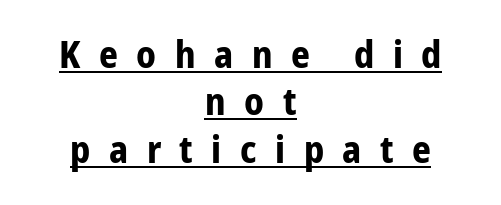
The image shows 37 px bold, condensed sans-serif type, upright; set centered, normal line spacing (1.28x), unusually wide letter spacing (+0.5 em), underlined; low stroke contrast and a medium x-height.
